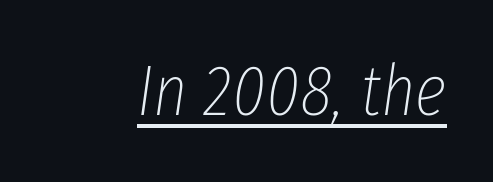
{"italic": "yes", "lean": "right", "slant_degrees": 8, "bold": "no", "weight": "thin", "width": "condensed", "stroke_contrast": "low", "x_height": "medium", "monospaced": "no", "underline": "yes", "letter_spacing": "normal", "letter_spacing_em": 0.0, "glyph_px": 72}
